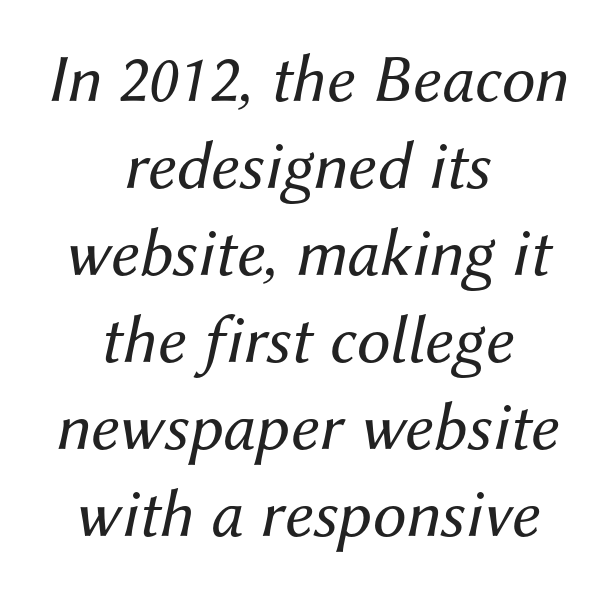
Q: Is the text bold? A: No.
Q: Is the text italic (slanted)? A: Yes, it leans right by about 12 degrees.
Q: Is the text underlined? A: No.
Q: How is the paragraph aligned? A: Centered.
Q: Is the spacing between letters normal or unusually wide? A: Normal.
Q: Is the spacing between lines tight, normal or loose? A: Normal.
Q: Width (condensed, normal, or wide)? A: Normal.
Q: Stroke contrast? A: Medium.
Q: x-height? A: Medium.
Q: Monospaced? A: No.
